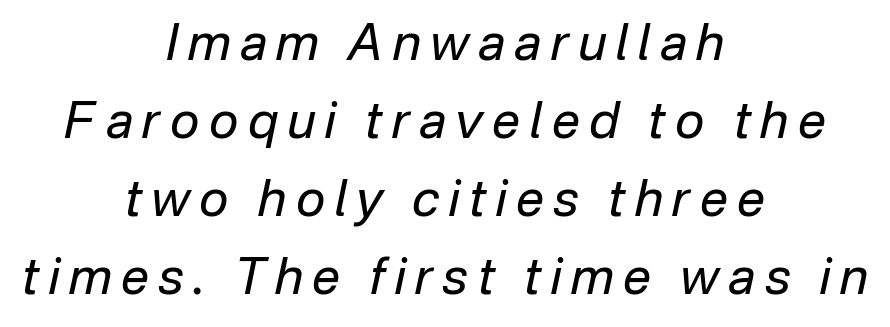
{"italic": "yes", "lean": "right", "slant_degrees": 12, "bold": "no", "weight": "regular", "width": "normal", "stroke_contrast": "low", "x_height": "medium", "monospaced": "no", "underline": "no", "align": "center", "line_spacing": "normal", "line_spacing_ratio": 1.56, "glyph_px": 50}
